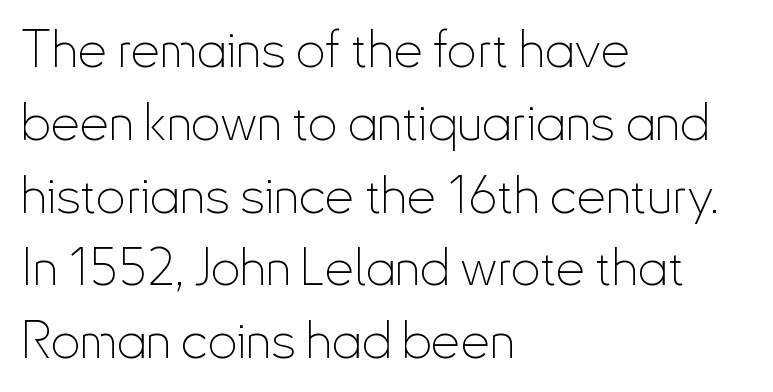
The image shows 52 px thin, condensed sans-serif type, upright; set left-aligned, normal line spacing (1.4x), normal letter spacing, not underlined; low stroke contrast and a small x-height.
